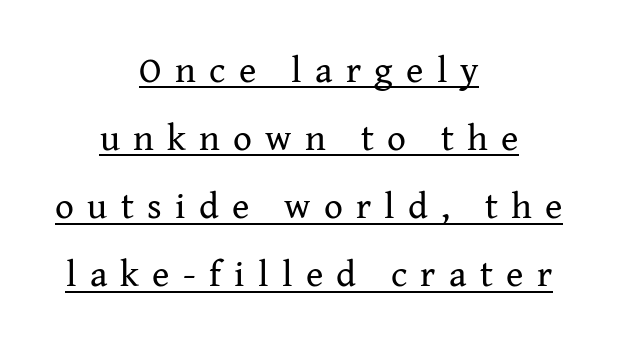
The image shows 37 px regular-weight serif type, upright; set centered, line spacing 1.84x, unusually wide letter spacing (+0.36 em), underlined; medium stroke contrast and a medium x-height.
